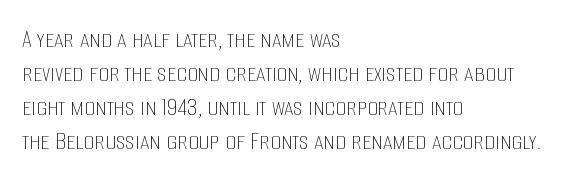
{"italic": "no", "bold": "no", "underline": "no", "align": "left", "line_spacing": "normal", "line_spacing_ratio": 1.26, "letter_spacing": "normal", "letter_spacing_em": 0.0, "glyph_px": 27}
